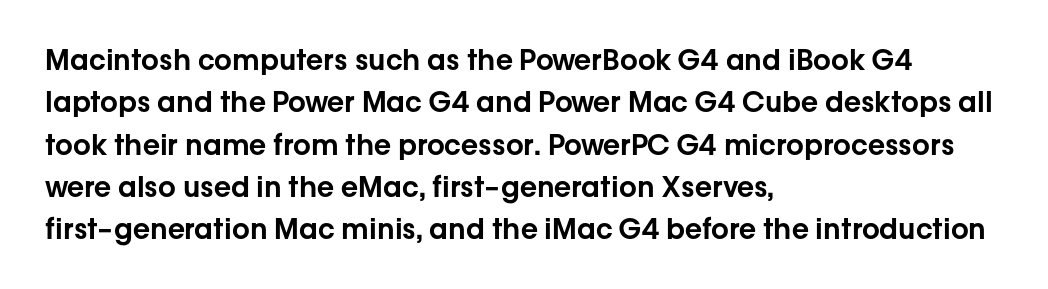
{"serif": "no", "italic": "no", "width": "normal", "stroke_contrast": "low", "x_height": "medium", "monospaced": "no", "underline": "no", "align": "left", "line_spacing": "normal", "line_spacing_ratio": 1.51, "letter_spacing": "normal", "letter_spacing_em": 0.0, "glyph_px": 28}
